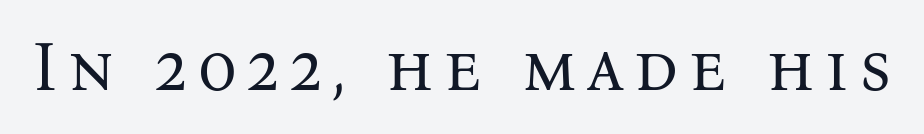
Character widths vary here, with narrow letters taking less room than wide ones. Nope, not italic — everything's standing straight. The cut favours lightness, reaching ordinary text weight at its darkest. Clear beneath every line of the passage.
